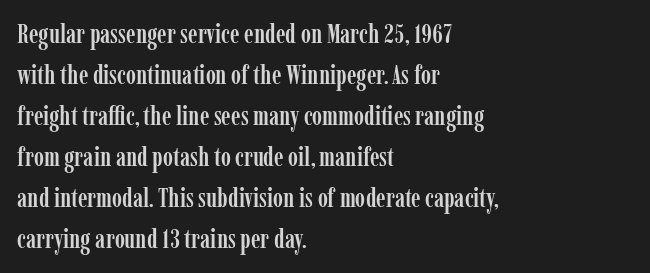
Q: Is the text italic (slanted)? A: No, it is upright.
Q: Is the text underlined? A: No.
Q: How is the paragraph aligned? A: Left-aligned.
Q: Is the spacing between letters normal or unusually wide? A: Normal.
Q: Is the spacing between lines tight, normal or loose? A: Normal.
